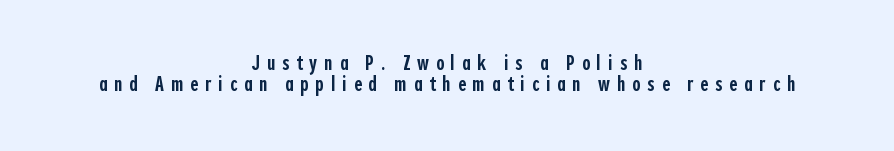
Q: Is the text bold? A: Semi-bold.
Q: Is the text italic (slanted)? A: No, it is upright.
Q: Is the text underlined? A: No.
Q: How is the paragraph aligned? A: Centered.
Q: Is the spacing between letters normal or unusually wide? A: Unusually wide.
Q: Is the spacing between lines tight, normal or loose? A: Tight.
